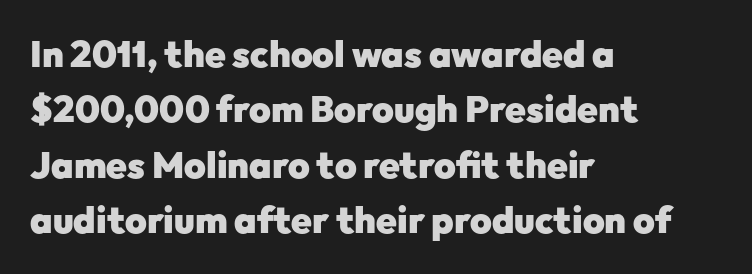
Q: Is the text bold? A: Yes.
Q: Is the text italic (slanted)? A: No, it is upright.
Q: Is the typeface a serif or a sans-serif typeface? A: Sans-serif.
Q: Is the text underlined? A: No.
Q: How is the paragraph aligned? A: Left-aligned.
Q: Is the spacing between letters normal or unusually wide? A: Normal.
Q: Is the spacing between lines tight, normal or loose? A: Normal.
Q: Width (condensed, normal, or wide)? A: Normal.
Q: Stroke contrast? A: Low.
Q: x-height? A: Medium.
Q: Monospaced? A: No.
